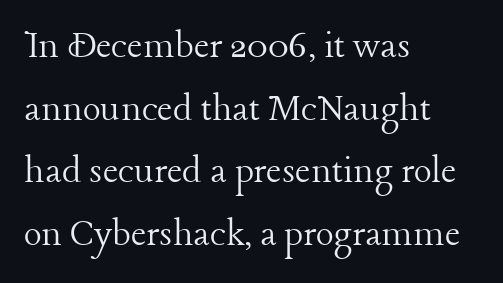
{"serif": "yes", "italic": "no", "bold": "no", "weight": "light", "width": "normal", "stroke_contrast": "low", "x_height": "medium", "monospaced": "no", "underline": "no", "align": "left", "line_spacing": "normal", "line_spacing_ratio": 1.49, "letter_spacing": "normal", "letter_spacing_em": 0.0, "glyph_px": 42}
